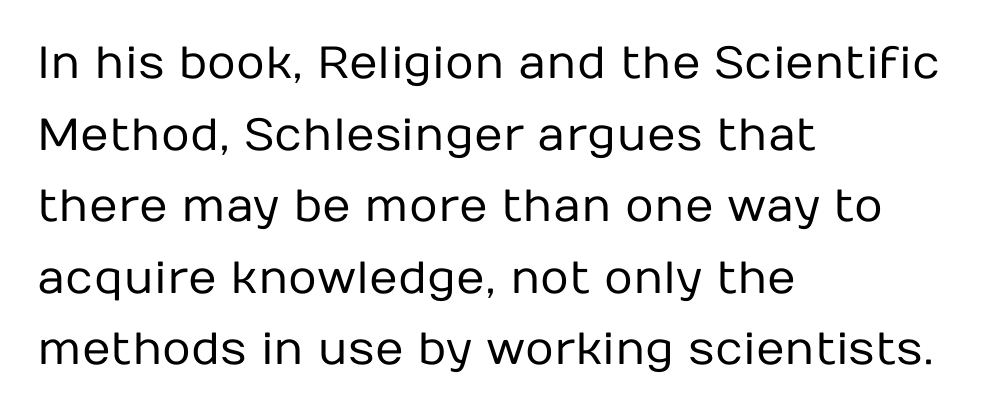
The image shows 45 px regular-weight sans-serif type, upright; set left-aligned, normal line spacing (1.59x), normal letter spacing, not underlined; low stroke contrast and a medium x-height.
